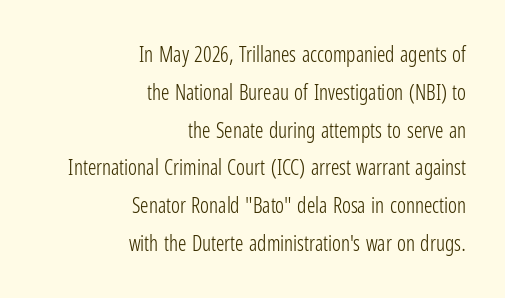
Q: Is the text bold? A: No.
Q: Is the text italic (slanted)? A: No, it is upright.
Q: Is the text underlined? A: No.
Q: How is the paragraph aligned? A: Right-aligned.
Q: Is the spacing between letters normal or unusually wide? A: Normal.
